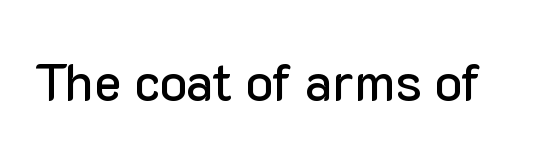
Q: Is the text italic (slanted)? A: No, it is upright.
Q: Is the typeface a serif or a sans-serif typeface? A: Sans-serif.
Q: Is the text underlined? A: No.
Q: Is the spacing between letters normal or unusually wide? A: Normal.
Q: Width (condensed, normal, or wide)? A: Normal.
Q: Stroke contrast? A: Low.
Q: x-height? A: Medium.
Q: Monospaced? A: No.
